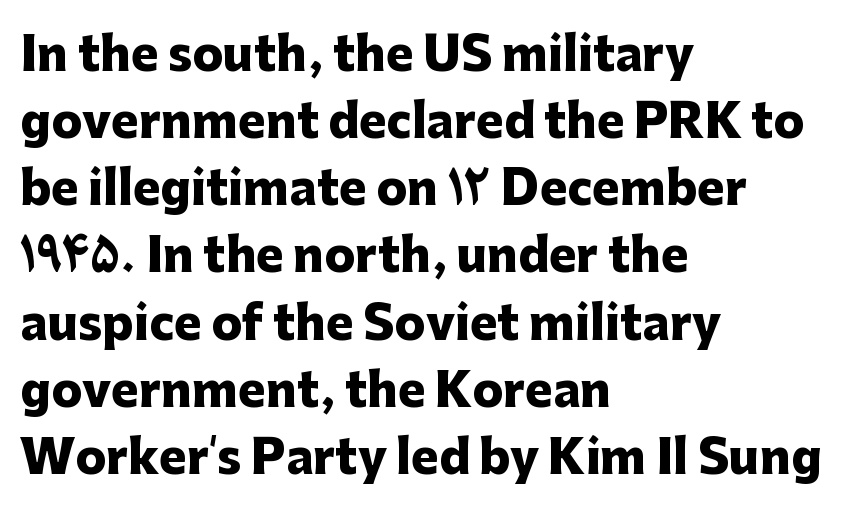
Q: Is the text bold? A: Yes.
Q: Is the text italic (slanted)? A: No, it is upright.
Q: Is the typeface a serif or a sans-serif typeface? A: Sans-serif.
Q: Is the text underlined? A: No.
Q: How is the paragraph aligned? A: Left-aligned.
Q: Is the spacing between letters normal or unusually wide? A: Normal.
Q: Is the spacing between lines tight, normal or loose? A: Normal.
Q: Width (condensed, normal, or wide)? A: Normal.
Q: Stroke contrast? A: Low.
Q: x-height? A: Medium.
Q: Monospaced? A: No.
